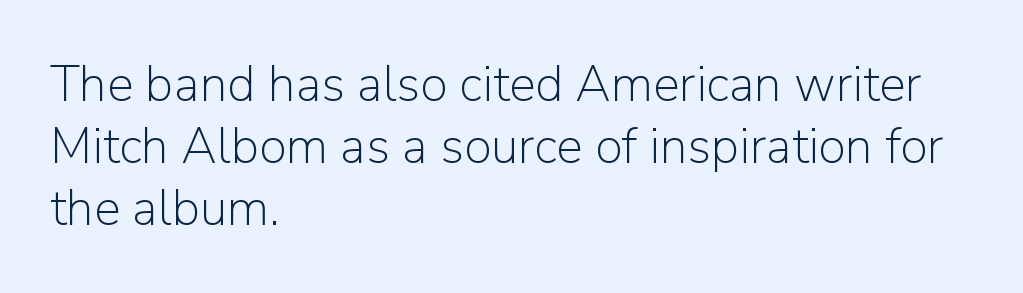
The strokes carry an ordinary text weight at most. Nobody touched the tracking dial on this one. Notice how the passage keeps a crisp vertical edge on the left only. The characters display no serif detailing; their extremities are plain. Check under the words: just untouched page.
